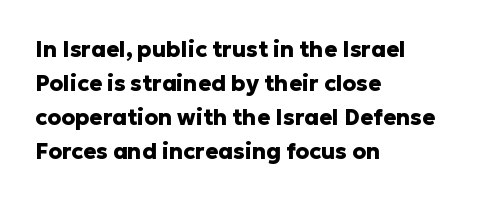
The lettering holds an erect, upright posture throughout. No word sits above an underline. Thick stems and heavy bowls — unmistakably bold. How are the letters spaced? Ordinarily, with no added tracking. Line beginnings align vertically; line endings do not.
